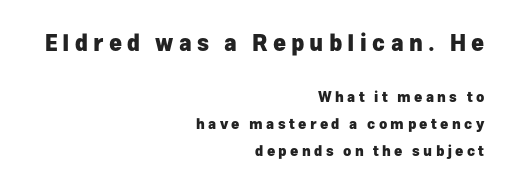
The image shows 22 px bold type, upright; set right-aligned, loose line spacing (1.92x), unusually wide letter spacing (+0.24 em), not underlined; the first (top) block is 1.57x larger.
